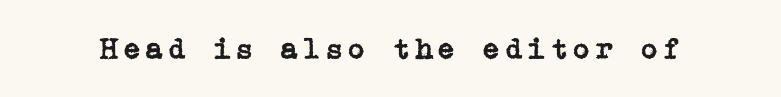
Q: Is the text italic (slanted)? A: No, it is upright.
Q: Is the typeface a serif or a sans-serif typeface? A: Serif.
Q: Is the text underlined? A: No.
Q: Width (condensed, normal, or wide)? A: Normal.
Q: Stroke contrast? A: Low.
Q: x-height? A: Medium.
